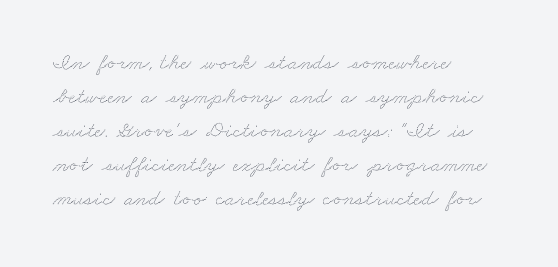
The image shows 23 px text type; set left-aligned, normal line spacing (1.48x), normal letter spacing, not underlined.
